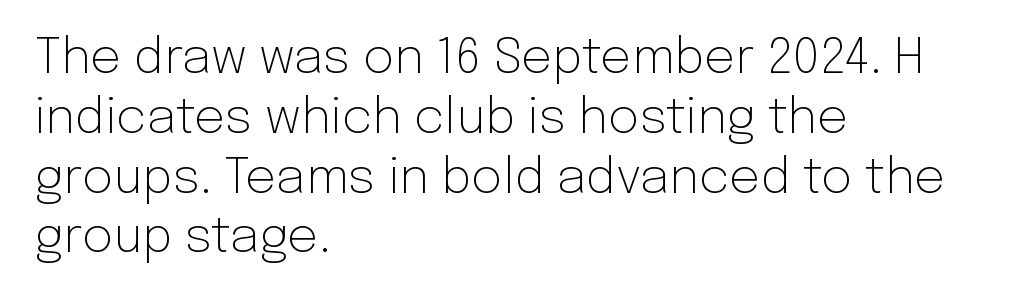
{"serif": "no", "italic": "no", "bold": "no", "weight": "light", "width": "normal", "stroke_contrast": "low", "x_height": "medium", "monospaced": "no", "underline": "no", "align": "left", "line_spacing_ratio": 1.22, "letter_spacing": "normal", "letter_spacing_em": 0.0, "glyph_px": 49}
